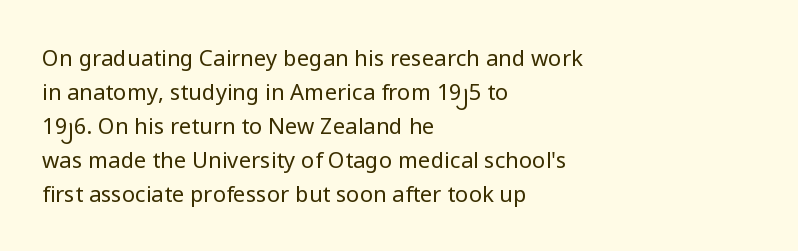
The image shows 22 px text type, upright; set left-aligned, normal line spacing (1.54x), normal letter spacing, not underlined.
